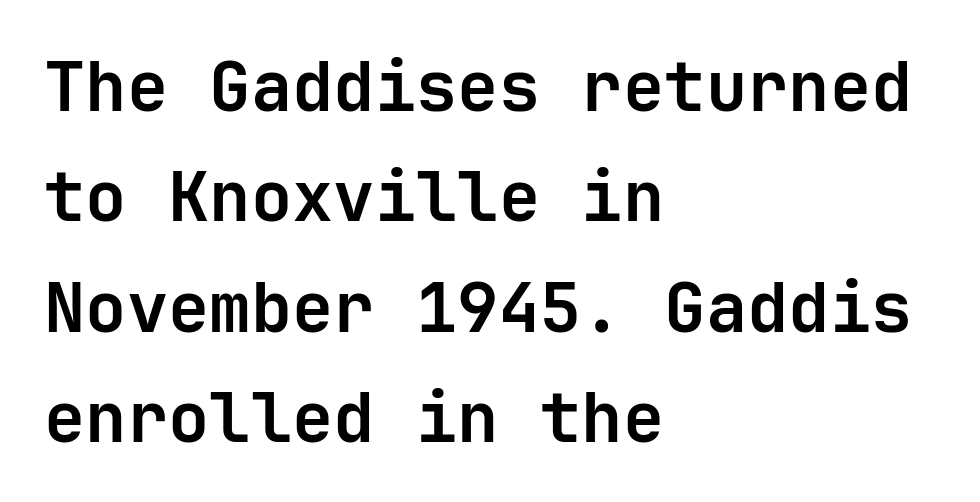
The glyphs have the mass of a bold cut. The face used here is rendered with its standard letterfit. The paragraph has a hard left edge and a soft right edge. Serifs: no, the terminals of the letterforms are clean. This sample keeps an unexceptional amount of space between lines.
